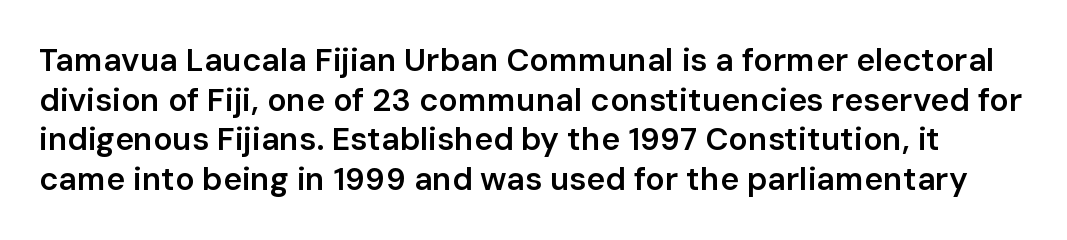
Weight check: semibold — heavier than regular, not quite bold. Lines of text with bare space underneath. Is there any slant? The stems are plumb. A typesetter would call this zero additional tracking. The letters advance in unequal steps, a hallmark of proportional type.
